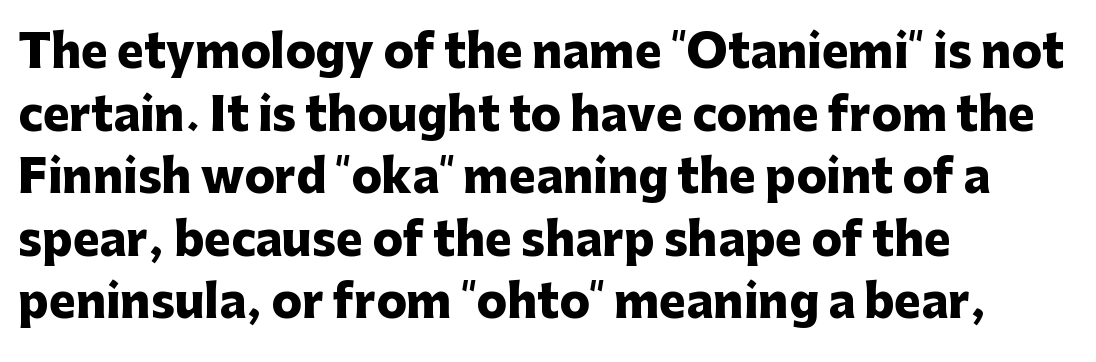
The image shows 45 px heavy sans-serif type, upright; set left-aligned, normal line spacing (1.39x), normal letter spacing, not underlined; low stroke contrast and a medium x-height.
